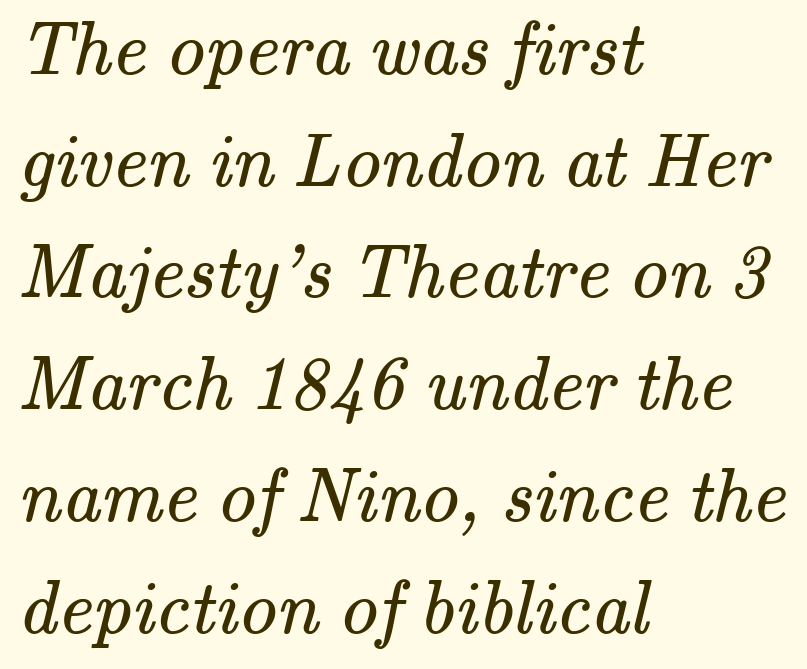
Yep, those are serifs on the letters. Lines of text with bare space underneath. Every row of glyphs begins at an identical x-position on the left. The letterforms sit shoulder to shoulder at normal distance. Nothing heavy about these letters — not bold at all.
